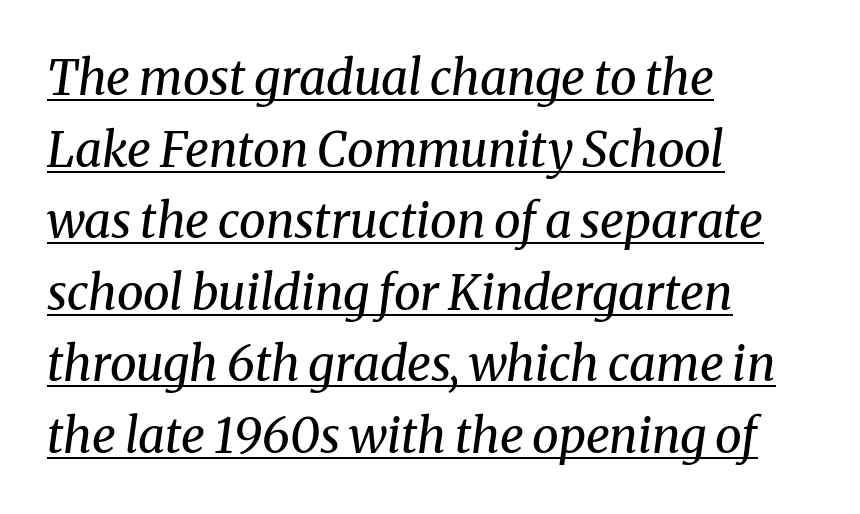
The typesetter chose a ragged-right arrangement here. The rendering uses natural spacing where letterforms have individual widths. Type style note: has serifs. If you measured baseline to baseline, you'd find a middling distance. Heaviness? Minimal to ordinary, like unemphasized prose. The tracking reads as untouched default to a designer's eye.
